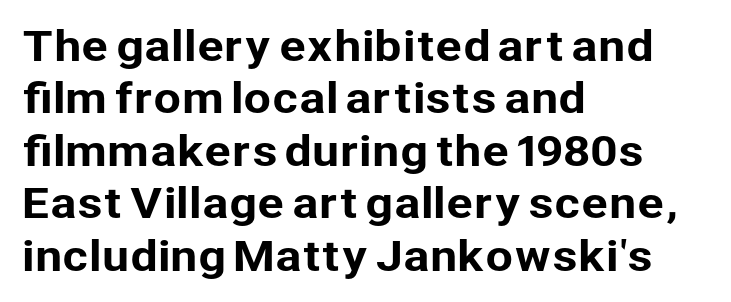
{"serif": "no", "italic": "no", "width": "normal", "stroke_contrast": "low", "x_height": "medium", "monospaced": "no", "underline": "no", "align": "left", "line_spacing": "normal", "line_spacing_ratio": 1.31, "letter_spacing": "normal", "letter_spacing_em": 0.0, "glyph_px": 40}
